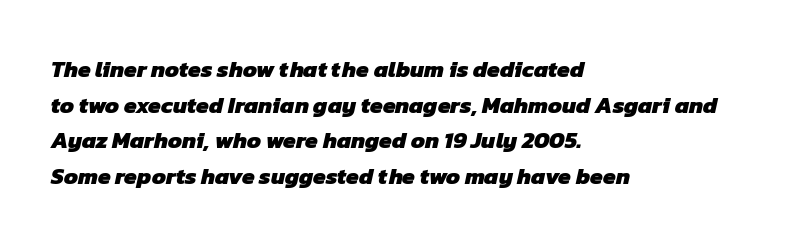
The image shows 23 px bold type; set left-aligned, normal line spacing (1.55x), normal letter spacing, not underlined.
